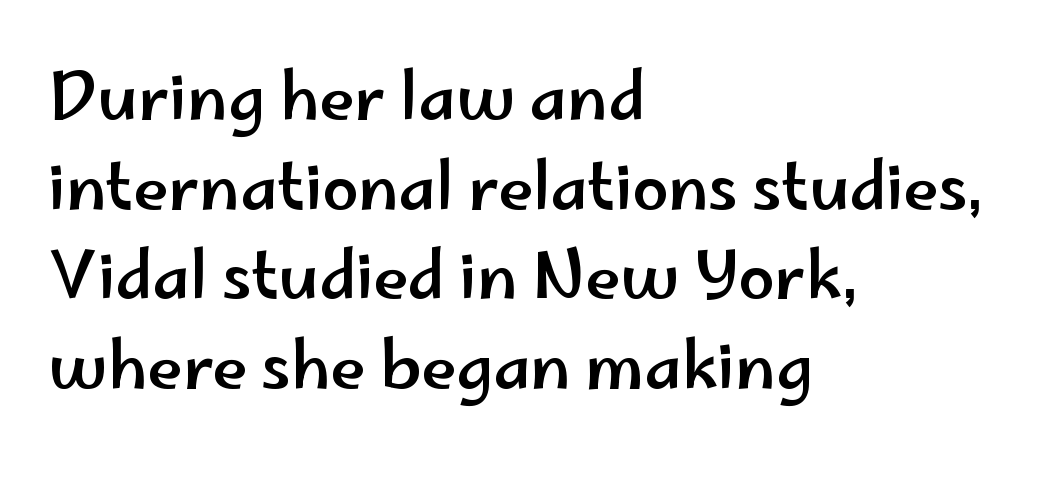
Q: Is the text italic (slanted)? A: No, it is upright.
Q: Is the typeface a serif or a sans-serif typeface? A: Sans-serif.
Q: Is the text underlined? A: No.
Q: How is the paragraph aligned? A: Left-aligned.
Q: Is the spacing between letters normal or unusually wide? A: Normal.
Q: Is the spacing between lines tight, normal or loose? A: Normal.
Q: Width (condensed, normal, or wide)? A: Wide.
Q: Stroke contrast? A: Low.
Q: x-height? A: Small.
Q: Monospaced? A: No.
